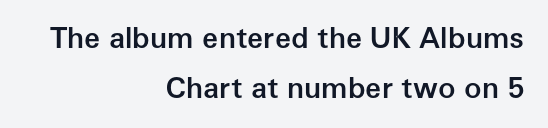
{"serif": "no", "italic": "no", "bold": "semi", "weight": "semibold", "width": "normal", "stroke_contrast": "low", "x_height": "medium", "monospaced": "no", "underline": "no", "align": "right", "line_spacing_ratio": 1.72, "letter_spacing": "normal", "letter_spacing_em": 0.0, "glyph_px": 29}
